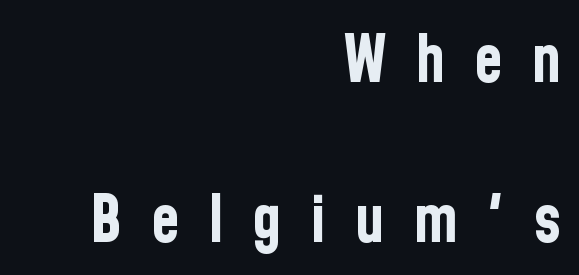
{"serif": "no", "italic": "no", "bold": "yes", "weight": "bold", "width": "condensed", "stroke_contrast": "low", "x_height": "medium", "monospaced": "no", "underline": "no", "align": "right", "line_spacing": "loose", "line_spacing_ratio": 2.46, "letter_spacing": "wide", "letter_spacing_em": 0.44, "glyph_px": 65}
